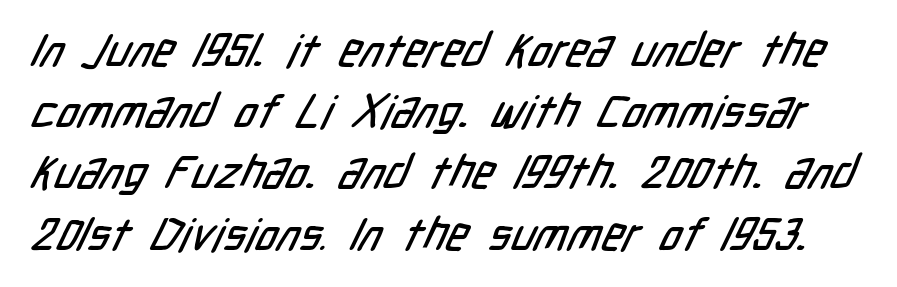
The image shows 46 px condensed sans-serif type; set normal line spacing (1.33x), normal letter spacing, not underlined; low stroke contrast and a medium x-height.
